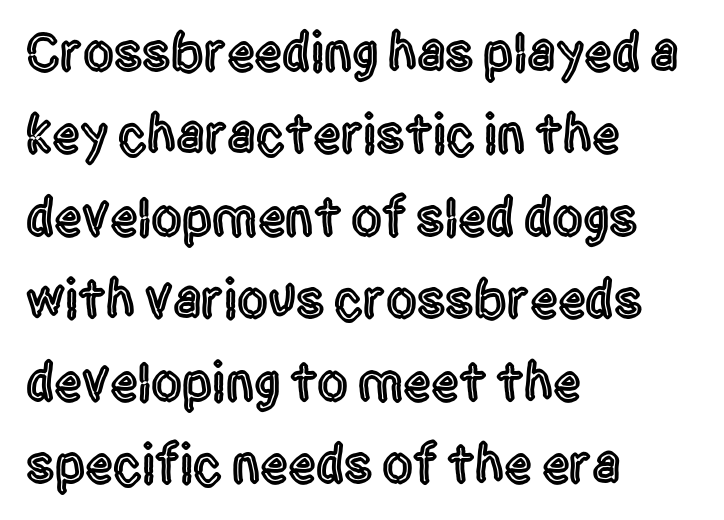
The image shows 55 px condensed sans-serif type, upright; set left-aligned, normal line spacing (1.5x), normal letter spacing, not underlined; a large x-height.
